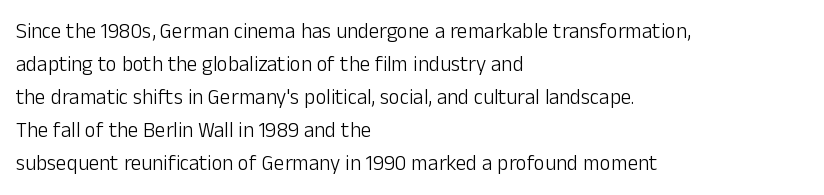
{"italic": "no", "bold": "no", "underline": "no", "align": "left", "line_spacing": "normal", "line_spacing_ratio": 1.57, "letter_spacing": "normal", "letter_spacing_em": 0.0, "glyph_px": 21}
